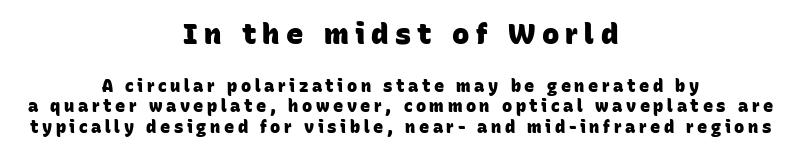
Is this a sans? Yes — the strokes have no serifs. The whitespace from short lines is split evenly between both sides. Which chunk is bigger? The first one — the top block dwarfs the bottom. The words here are not underlined. Caption: expanded tracking, letters set apart. The face used here is proportionally spaced, like ordinary book or web type.
